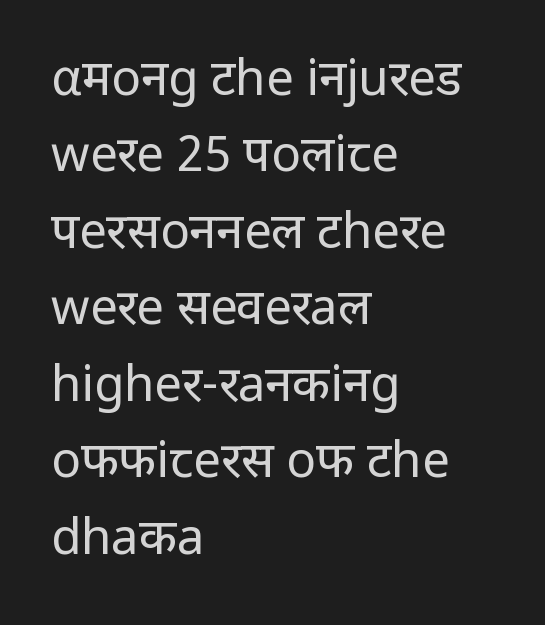
The image shows 49 px regular-weight sans-serif type, upright; set left-aligned, normal line spacing (1.56x), normal letter spacing, not underlined; low stroke contrast and a medium x-height.
